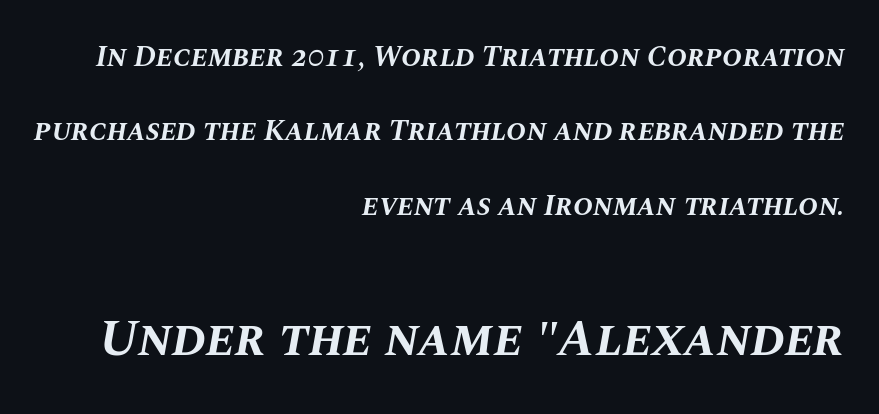
The image shows 52 px bold type, italic (leaning right); set right-aligned, loose line spacing (2.48x), normal letter spacing, not underlined; the second (bottom) block is 1.73x larger; medium stroke contrast and a large x-height.
